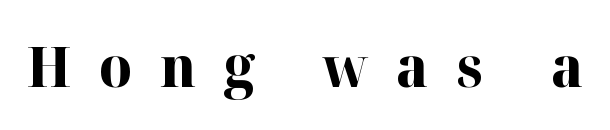
Q: Is the text bold? A: Yes.
Q: Is the text italic (slanted)? A: No, it is upright.
Q: Is the typeface a serif or a sans-serif typeface? A: Serif.
Q: Is the text underlined? A: No.
Q: Is the spacing between letters normal or unusually wide? A: Unusually wide.
Q: Width (condensed, normal, or wide)? A: Normal.
Q: Stroke contrast? A: High.
Q: x-height? A: Medium.
Q: Monospaced? A: No.
